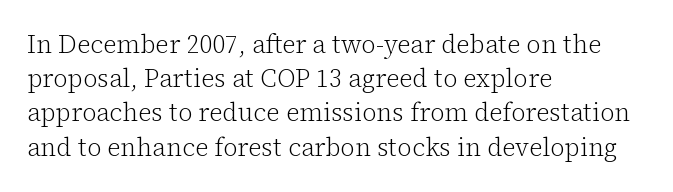
{"italic": "no", "bold": "no", "underline": "no", "align": "left", "line_spacing": "normal", "line_spacing_ratio": 1.37, "letter_spacing": "normal", "letter_spacing_em": 0.0, "glyph_px": 25}
